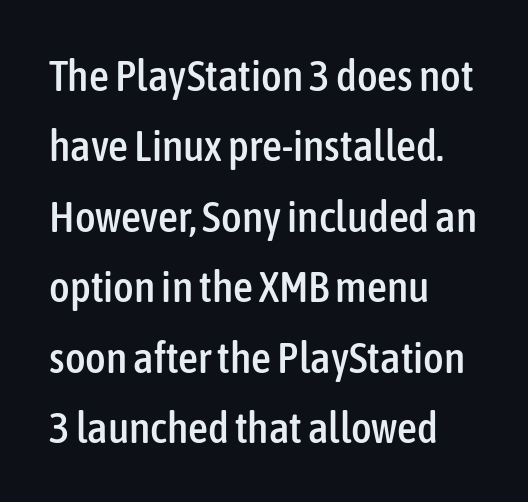
The image shows 44 px condensed sans-serif type, upright; set left-aligned, normal line spacing (1.6x), normal letter spacing, not underlined; low stroke contrast and a medium x-height.
